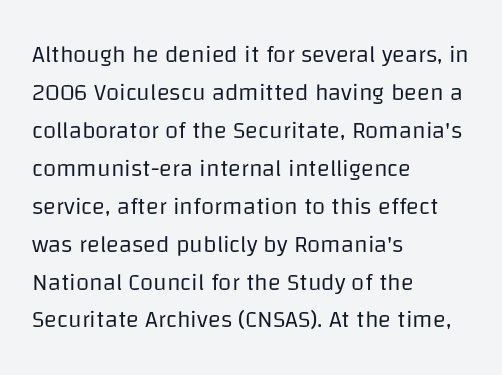
Caption: standard tracking, unaltered. How would I describe the line gaps? Plain and ordinary. Notice how the stems are strictly vertical — no italics here. The typeface has the unassuming heft of standard copy or less. The lines are quadded left.
